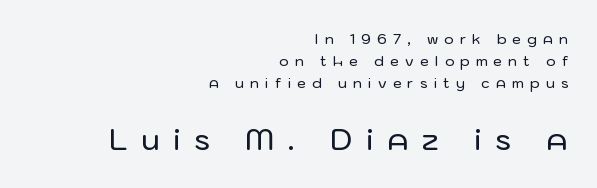
{"serif": "no", "italic": "no", "width": "normal", "stroke_contrast": "low", "x_height": "medium", "monospaced": "no", "underline": "no", "align": "right", "line_spacing": "normal", "line_spacing_ratio": 1.56, "letter_spacing": "wide", "letter_spacing_em": 0.45, "larger_block": "second", "size_ratio": 2.14, "glyph_px": 30}
